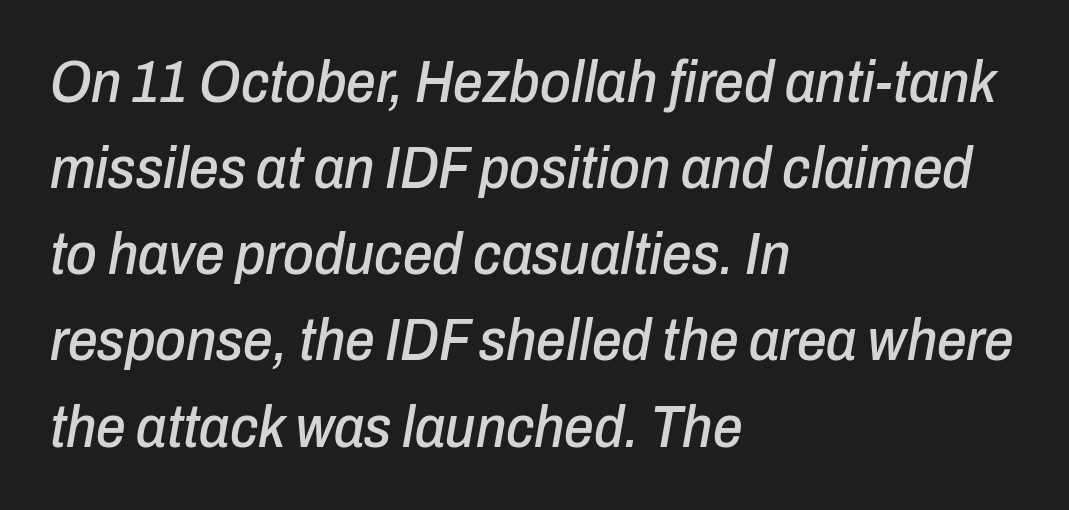
The image shows 59 px condensed type, italic (leaning right); set left-aligned, normal line spacing (1.46x), normal letter spacing, not underlined; low stroke contrast and a medium x-height.
